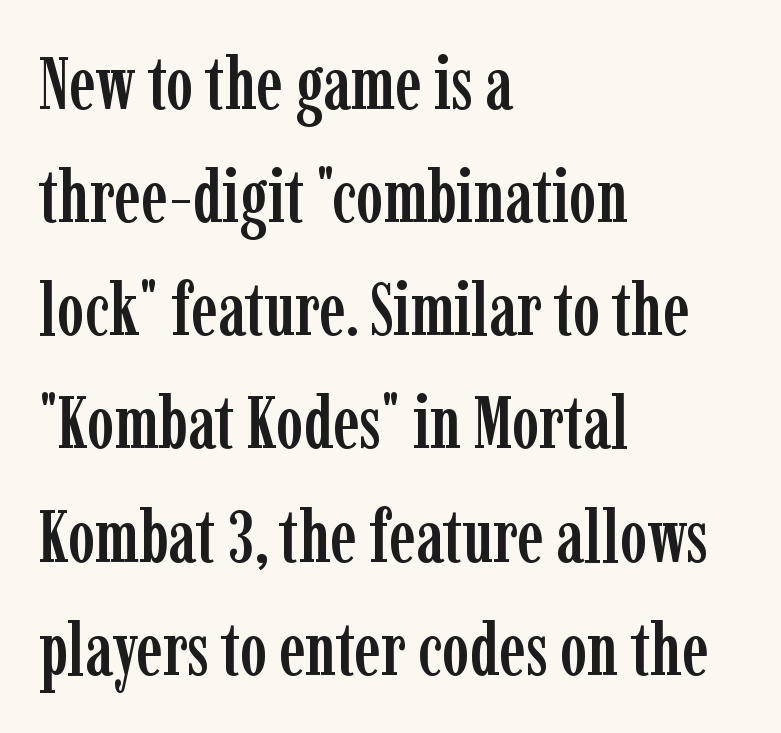
{"serif": "yes", "italic": "no", "width": "condensed", "stroke_contrast": "low", "x_height": "medium", "monospaced": "no", "underline": "no", "align": "left", "line_spacing": "normal", "line_spacing_ratio": 1.55, "letter_spacing": "normal", "letter_spacing_em": 0.0, "glyph_px": 73}
